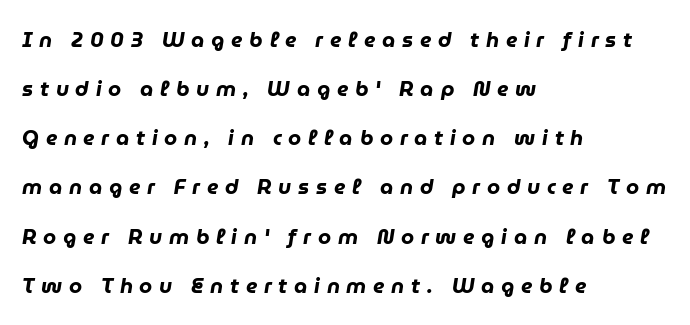
Heavy, bold letterforms. Designer's note — italics engaged. Substantial extra tracking has been applied to these lines. These lines stand farther apart than default settings would place them.
